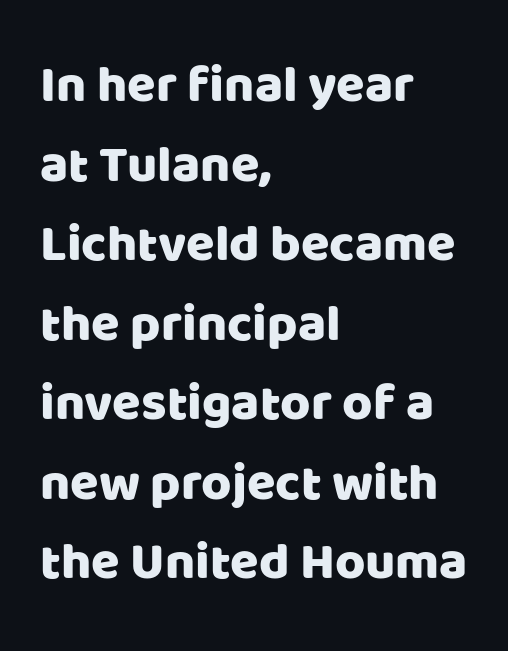
The text block is weighted toward the left margin, trailing off unevenly rightward. Quick note: underline off. Notice how descenders clear the ascenders below comfortably — that's standard leading. A typesetter would mark this as roman, not italic. The rendering uses natural spacing where letterforms have individual widths. Is the letter spacing exaggerated? No — it looks like the ordinary default.
